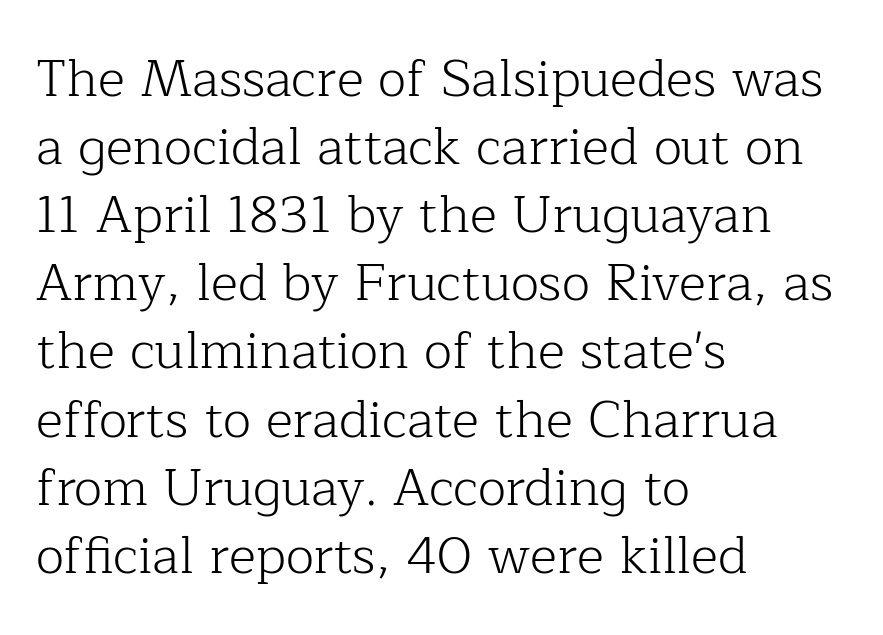
Layout note: lines flush left. Classification — serif. Posture: upright roman. Anything drawn beneath the words? Only blank space. How would I describe the line gaps? Plain and ordinary.
